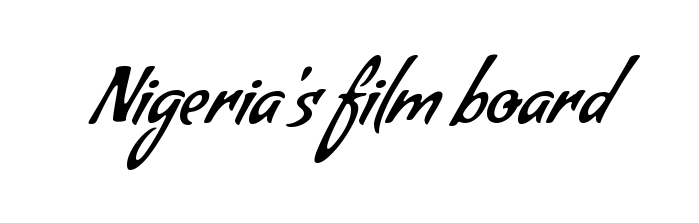
The image shows 76 px regular-weight sans-serif type; set normal letter spacing, not underlined; low stroke contrast and a small x-height.
